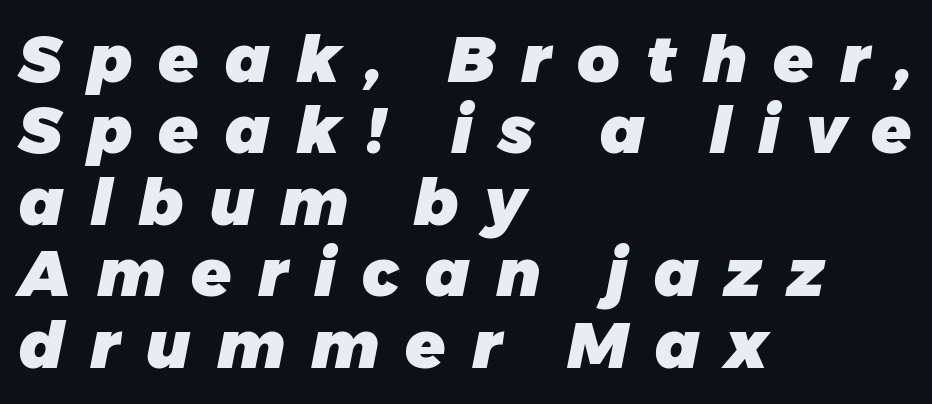
The image shows 65 px heavy type, italic (leaning right); set left-aligned, tight line spacing (1.1x), unusually wide letter spacing (+0.4 em), not underlined; low stroke contrast and a medium x-height.
